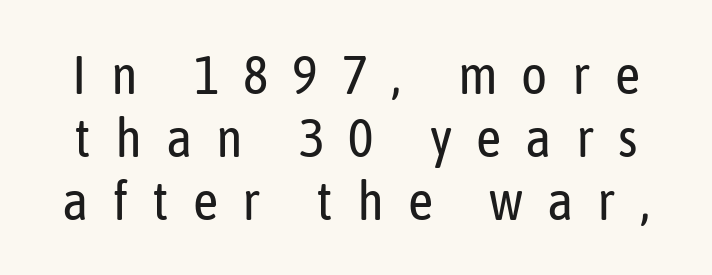
The font is comparable to plain body text, perhaps lighter. The foot of each line stays bare and open. Characters remain perfectly vertical along every line. A typesetter would call this proportional, since set widths differ per character. How would I describe the line gaps? Narrow and economical.
